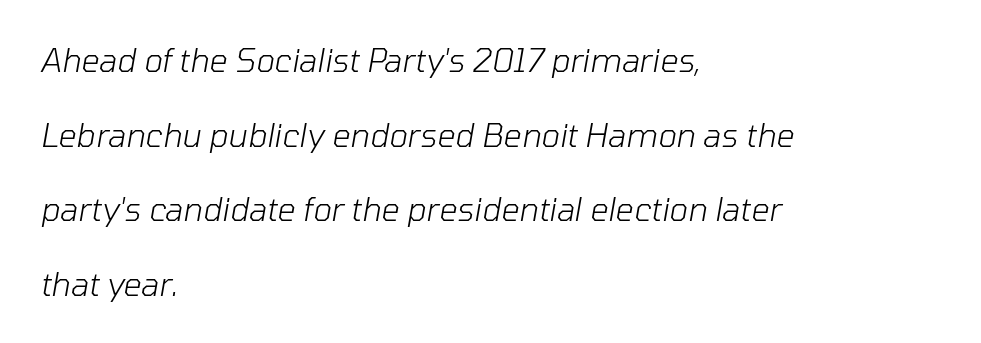
Successive baselines arrive slowly, with a big drop between each. Lines of text with bare space underneath. These glyphs show unthickened strokes, regular width or finer. Posture: slanted. Note the varied advance widths — an 'i' is clearly narrower than an 'm'.
